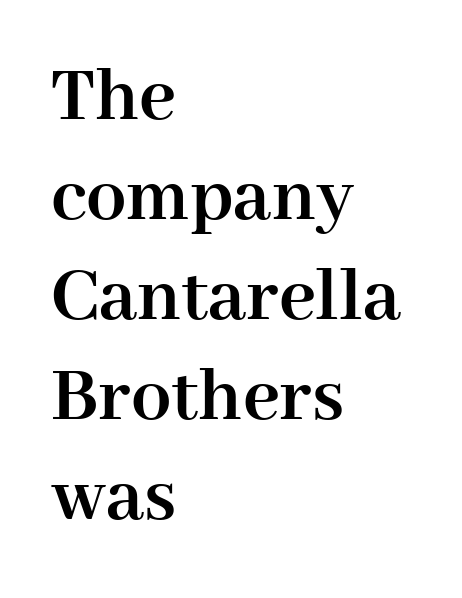
Q: Is the text bold? A: Yes.
Q: Is the text italic (slanted)? A: No, it is upright.
Q: Is the typeface a serif or a sans-serif typeface? A: Serif.
Q: Is the text underlined? A: No.
Q: How is the paragraph aligned? A: Left-aligned.
Q: Is the spacing between letters normal or unusually wide? A: Normal.
Q: Is the spacing between lines tight, normal or loose? A: Normal.
Q: Width (condensed, normal, or wide)? A: Normal.
Q: Stroke contrast? A: High.
Q: x-height? A: Medium.
Q: Monospaced? A: No.
